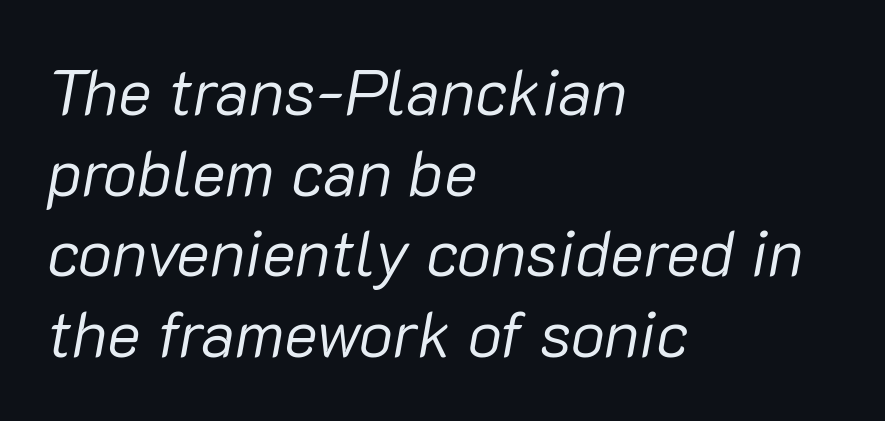
{"italic": "yes", "lean": "right", "slant_degrees": 10, "bold": "no", "weight": "regular", "width": "normal", "stroke_contrast": "low", "x_height": "medium", "monospaced": "no", "underline": "no", "align": "left", "line_spacing": "normal", "line_spacing_ratio": 1.26, "letter_spacing": "normal", "letter_spacing_em": 0.0, "glyph_px": 64}
